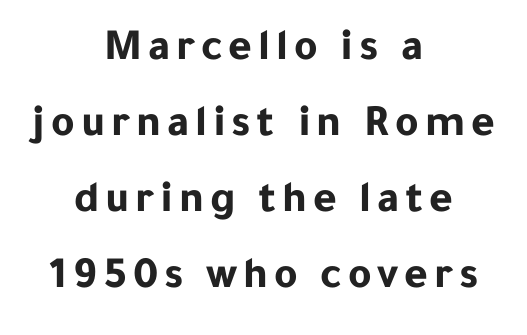
The image shows 45 px bold sans-serif type, upright; set centered, normal line spacing (1.69x), not underlined; low stroke contrast and a medium x-height.
